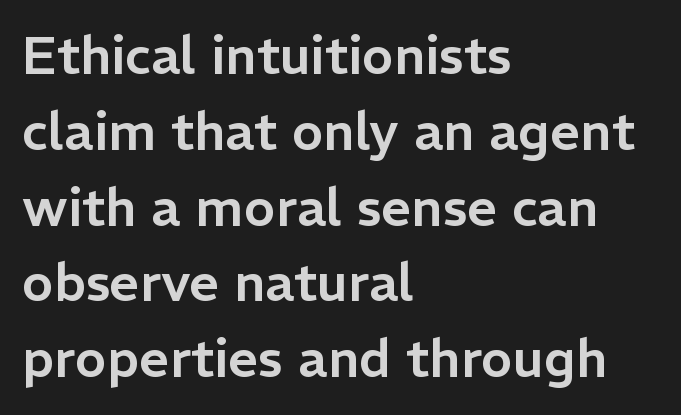
Looks like regular typesetting: each glyph gets only the width it needs. Casual observation: everything's shoved over to the left. The rendering uses a moderate line-height, typical for paragraphs. How are the letters spaced? Ordinarily, with no added tracking. The face used here is a sans, in the tradition of grotesques and geometrics.
